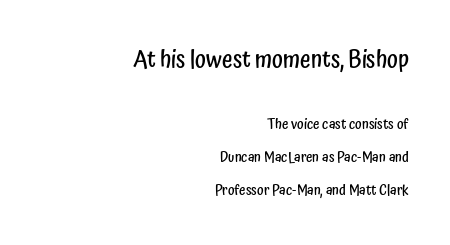
The image shows 23 px text type, upright; set right-aligned, loose line spacing (2.35x), normal letter spacing, not underlined; the first (top) block is 1.64x larger.
